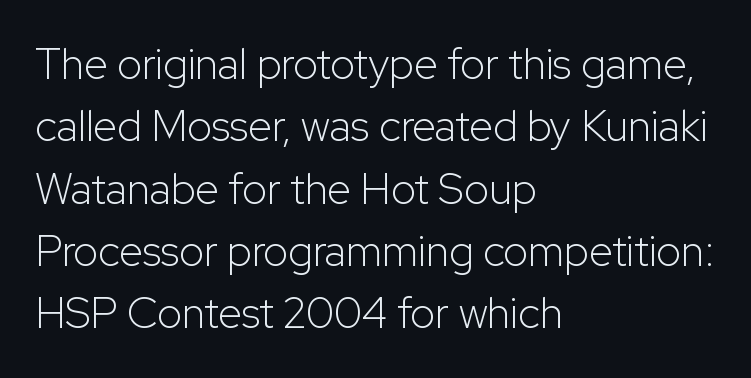
Q: Is the text bold? A: No.
Q: Is the text italic (slanted)? A: No, it is upright.
Q: Is the typeface a serif or a sans-serif typeface? A: Sans-serif.
Q: Is the text underlined? A: No.
Q: How is the paragraph aligned? A: Left-aligned.
Q: Is the spacing between letters normal or unusually wide? A: Normal.
Q: Is the spacing between lines tight, normal or loose? A: Normal.
Q: Width (condensed, normal, or wide)? A: Normal.
Q: Stroke contrast? A: Low.
Q: x-height? A: Medium.
Q: Monospaced? A: No.
